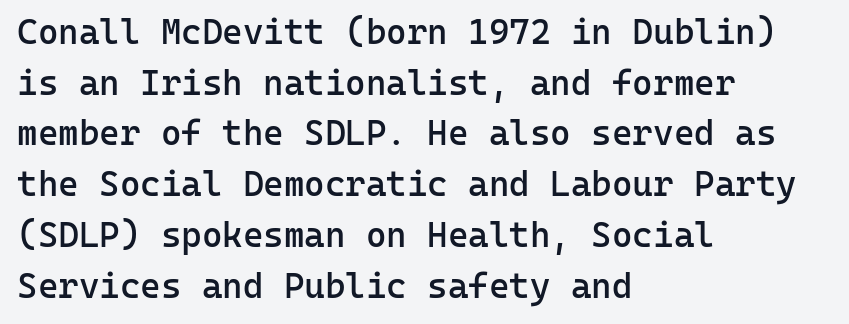
Q: Is the text bold? A: Semi-bold.
Q: Is the text italic (slanted)? A: No, it is upright.
Q: Is the typeface a serif or a sans-serif typeface? A: Sans-serif.
Q: Is the text underlined? A: No.
Q: How is the paragraph aligned? A: Left-aligned.
Q: Is the spacing between letters normal or unusually wide? A: Normal.
Q: Is the spacing between lines tight, normal or loose? A: Normal.
Q: Width (condensed, normal, or wide)? A: Normal.
Q: Stroke contrast? A: Low.
Q: x-height? A: Medium.
Q: Monospaced? A: Yes.
